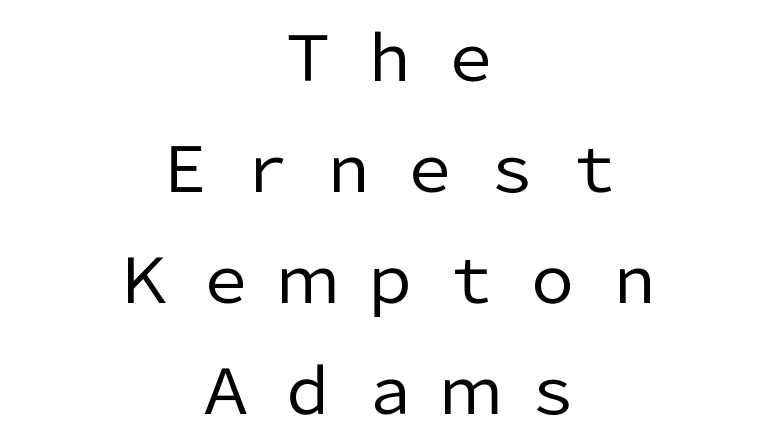
Q: Is the text bold? A: No.
Q: Is the text italic (slanted)? A: No, it is upright.
Q: Is the typeface a serif or a sans-serif typeface? A: Sans-serif.
Q: Is the text underlined? A: No.
Q: How is the paragraph aligned? A: Centered.
Q: Is the spacing between letters normal or unusually wide? A: Unusually wide.
Q: Width (condensed, normal, or wide)? A: Normal.
Q: Stroke contrast? A: Low.
Q: x-height? A: Medium.
Q: Monospaced? A: No.
